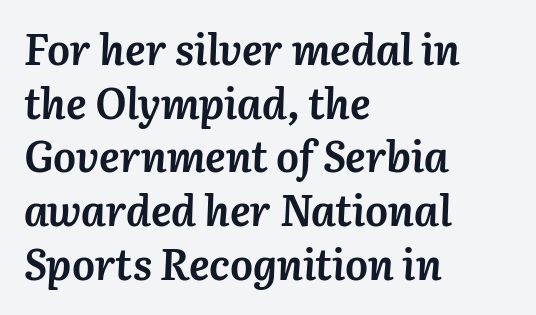
{"italic": "yes", "lean": "right", "slant_degrees": 3, "bold": "yes", "weight": "semibold", "width": "normal", "stroke_contrast": "medium", "x_height": "medium", "monospaced": "no", "underline": "no", "align": "left", "line_spacing": "normal", "line_spacing_ratio": 1.25, "letter_spacing": "normal", "letter_spacing_em": 0.0, "glyph_px": 43}
